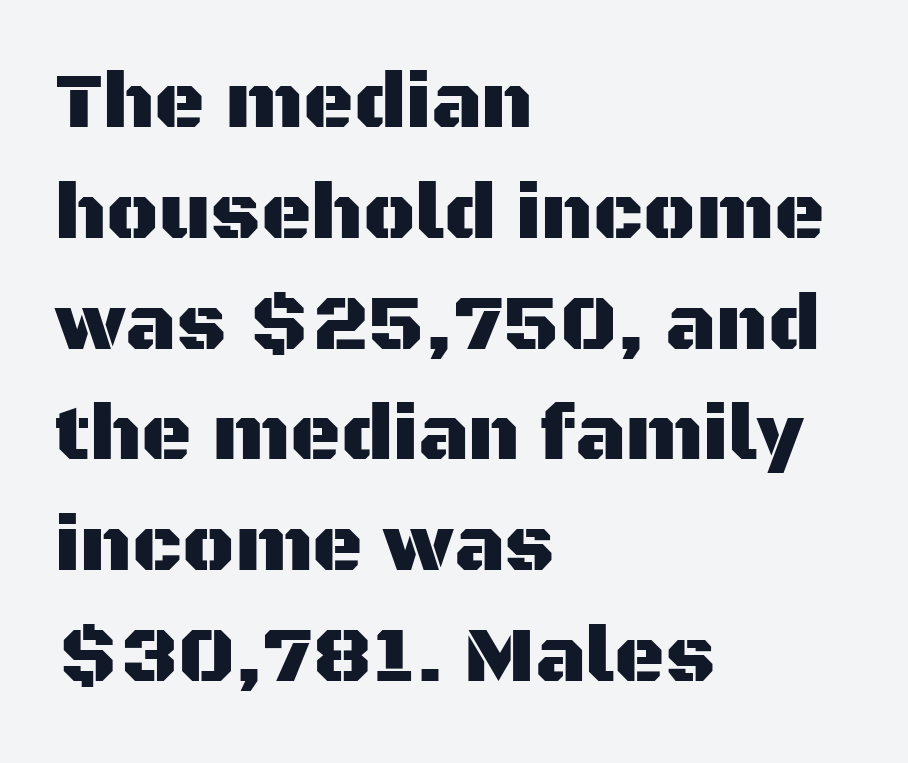
These lines keep a tight, regular rhythm from letter to letter. The leading is moderate, giving the passage an even texture. Classification — sans serif. Left-aligned paragraph, ragged on the right. This sample has the flowing, uneven cadence of proportional lettering. Quick note: not italic, upright.
